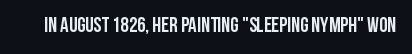
The image shows 21 px bold type, upright; set normal letter spacing, not underlined.
